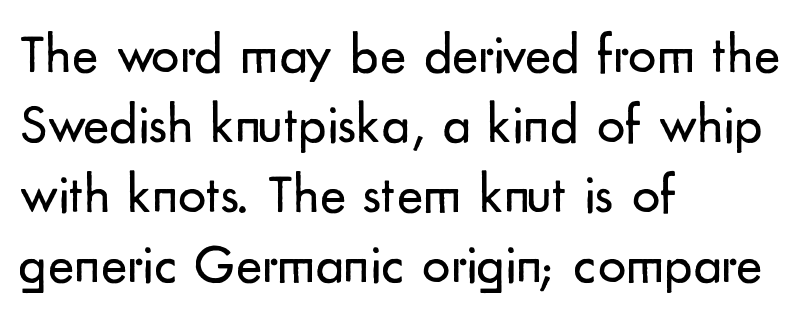
The image shows 56 px regular-weight sans-serif type, upright; set left-aligned, normal line spacing (1.25x), normal letter spacing, not underlined; low stroke contrast and a small x-height.
